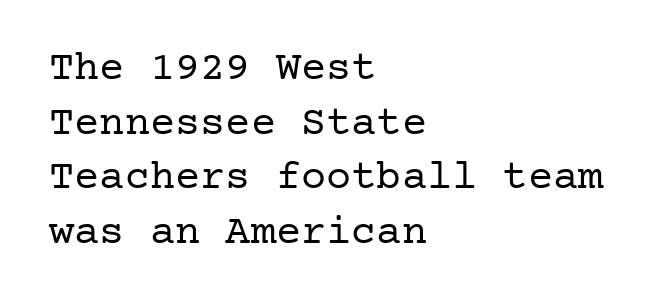
{"serif": "yes", "italic": "no", "bold": "no", "weight": "regular", "width": "normal", "stroke_contrast": "low", "x_height": "medium", "underline": "no", "align": "left", "line_spacing": "normal", "line_spacing_ratio": 1.3, "letter_spacing": "normal", "letter_spacing_em": 0.0, "glyph_px": 42}
